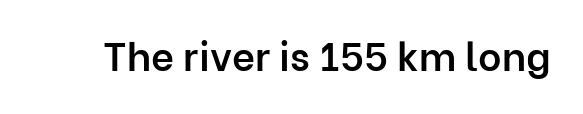
The rendering uses natural spacing where letterforms have individual widths. The area under the type is left untouched. Does the type have serifs? No, each stem ends abruptly. The specimen reads as upright at a glance. A somewhat darkened texture: the type is semibold rather than bold. You could call the tracking neutral — neither tight nor loose.
